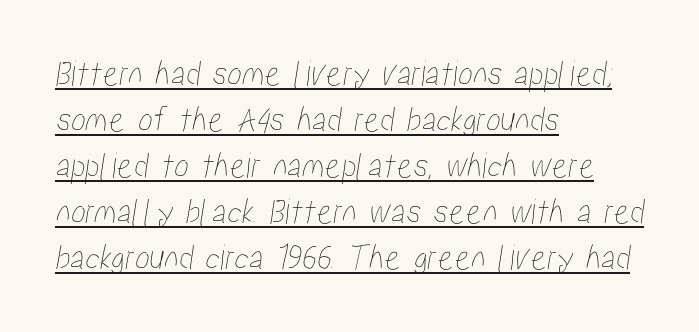
Q: Is the text underlined? A: Yes.
Q: How is the paragraph aligned? A: Left-aligned.
Q: Is the spacing between letters normal or unusually wide? A: Normal.
Q: Width (condensed, normal, or wide)? A: Condensed.
Q: Stroke contrast? A: Low.
Q: x-height? A: Medium.
Q: Monospaced? A: No.
